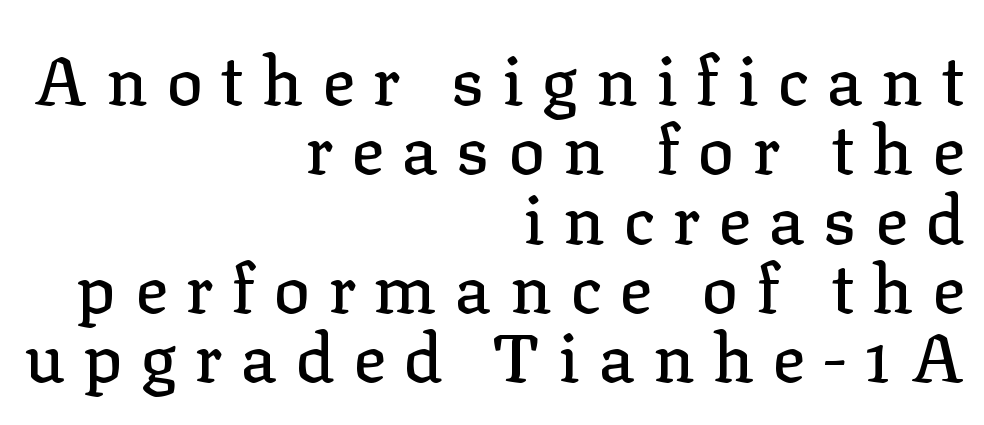
Q: Is the text italic (slanted)? A: No, it is upright.
Q: Is the typeface a serif or a sans-serif typeface? A: Serif.
Q: Is the text underlined? A: No.
Q: How is the paragraph aligned? A: Right-aligned.
Q: Is the spacing between letters normal or unusually wide? A: Unusually wide.
Q: Is the spacing between lines tight, normal or loose? A: Tight.
Q: Width (condensed, normal, or wide)? A: Normal.
Q: Stroke contrast? A: Low.
Q: x-height? A: Medium.
Q: Monospaced? A: No.
